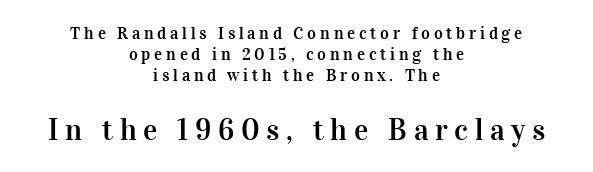
{"serif": "yes", "italic": "no", "width": "normal", "stroke_contrast": "high", "x_height": "medium", "monospaced": "no", "underline": "no", "align": "center", "line_spacing": "normal", "line_spacing_ratio": 1.25, "letter_spacing": "wide", "letter_spacing_em": 0.22, "larger_block": "second", "size_ratio": 1.76, "glyph_px": 30}
